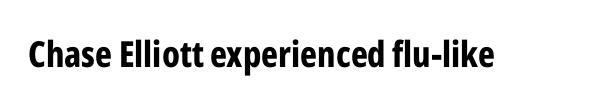
The text was rendered using a sans face with plain stroke endings. The gap between lines stays unmarked. What stands out about the letter spacing? Nothing — it is the standard amount. Strong, thick strokes mark this as bold type. Ascenders rise straight up at ninety degrees. The rendering uses natural spacing where letterforms have individual widths.
